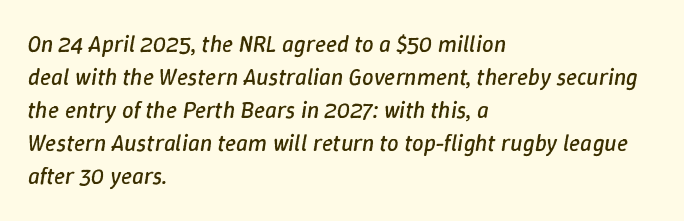
Rows of type keep a routine distance in the vertical direction. No word sits above an underline. Stroke thickness stays within the range of a standard reading face or lighter. Visually the block forms a straight wall on the left and a jagged coastline on the right.
